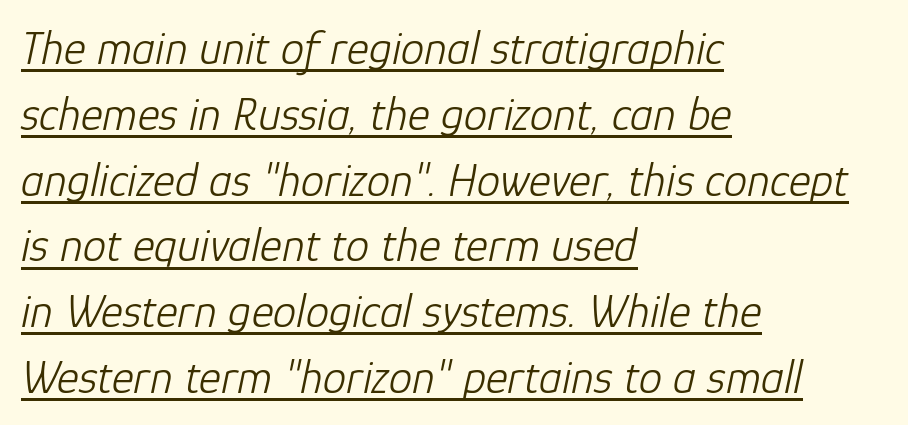
Q: Is the text bold? A: No.
Q: Is the text italic (slanted)? A: Yes, it leans right by about 12 degrees.
Q: Is the text underlined? A: Yes.
Q: How is the paragraph aligned? A: Left-aligned.
Q: Is the spacing between letters normal or unusually wide? A: Normal.
Q: Is the spacing between lines tight, normal or loose? A: Normal.
Q: Width (condensed, normal, or wide)? A: Normal.
Q: Stroke contrast? A: Low.
Q: x-height? A: Medium.
Q: Monospaced? A: No.
